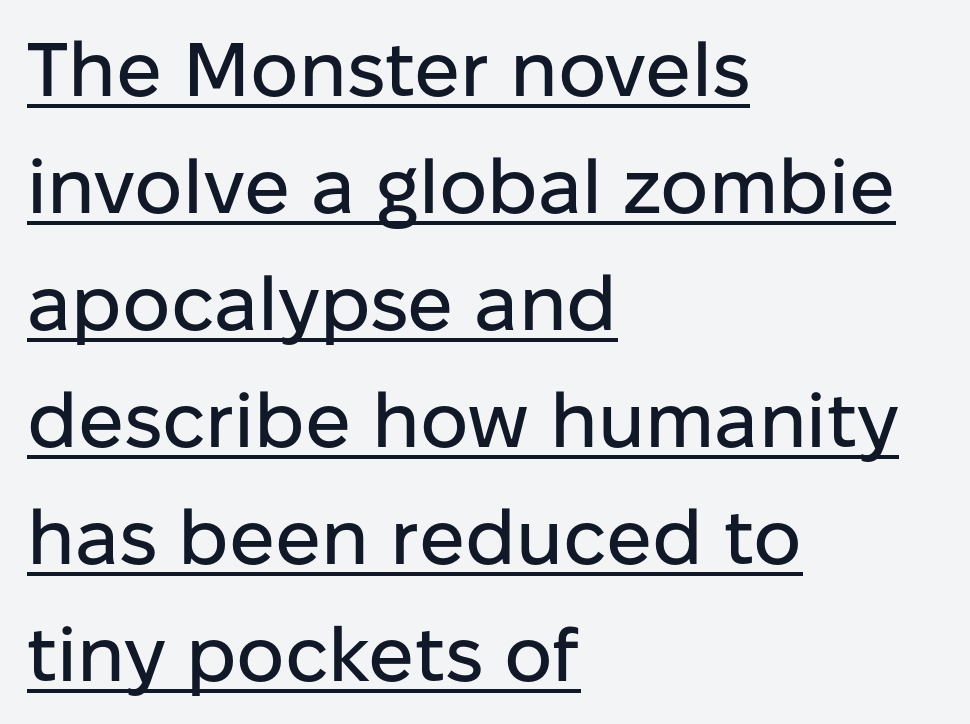
Q: Is the text italic (slanted)? A: No, it is upright.
Q: Is the typeface a serif or a sans-serif typeface? A: Sans-serif.
Q: Is the text underlined? A: Yes.
Q: How is the paragraph aligned? A: Left-aligned.
Q: Is the spacing between letters normal or unusually wide? A: Normal.
Q: Is the spacing between lines tight, normal or loose? A: Normal.
Q: Width (condensed, normal, or wide)? A: Normal.
Q: Stroke contrast? A: Low.
Q: x-height? A: Medium.
Q: Monospaced? A: No.
